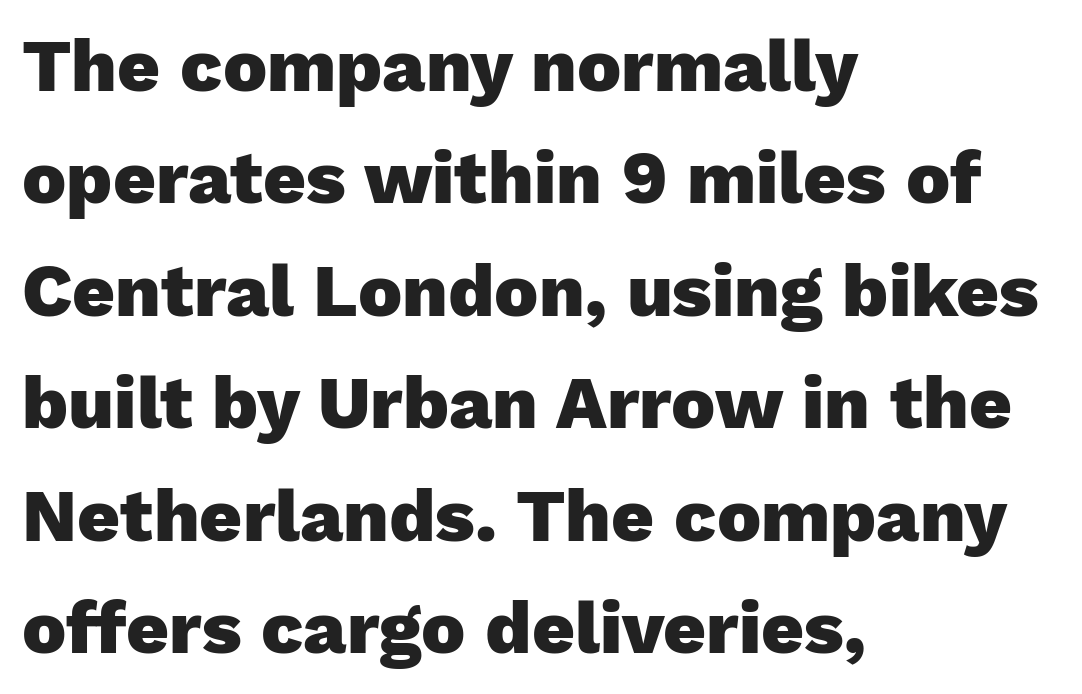
Words appear dense and cohesive because spacing is normal. Vertical spacing — default. Posture: straight, roman, zero tilt. A classic flush-left, rag-right setting is used for this passage. No word sits above an underline.
